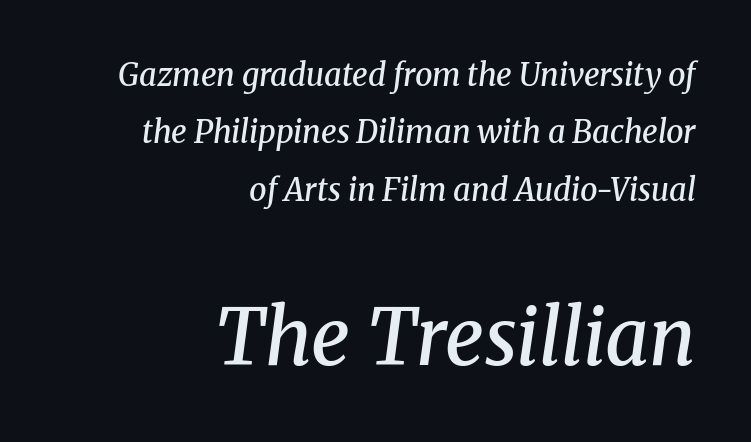
Type size steps up from the first block to the second. You could not count columns in this text — the font is proportionally spaced. Each row of text sits above clean, open space. Tracking value appears to be zero — textbook default spacing. Alignment: flush right.
